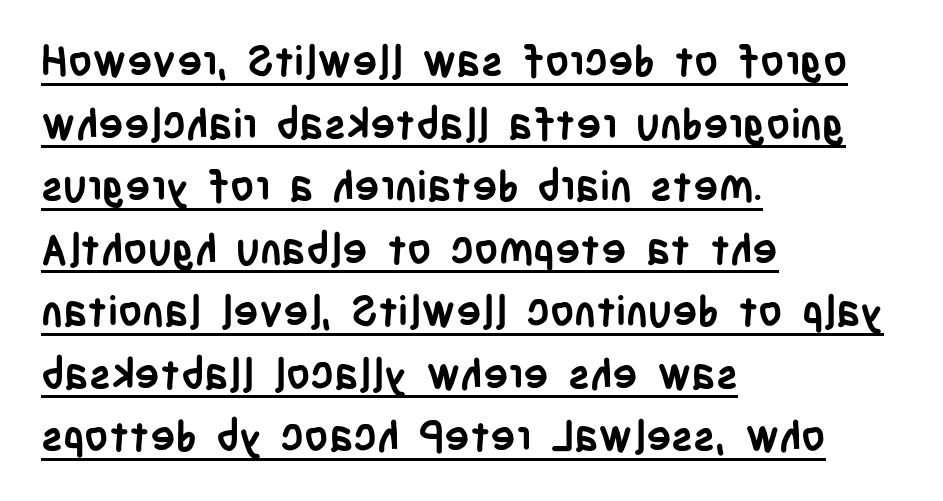
Notice how thick the strokes are: this is what a full bold looks like. Leading: standard. What decoration does the sample have? An underline. Rendered with straight, roman letterforms. The rendering uses natural spacing where letterforms have individual widths. You can tell from the bare stems that sans-serif type was used.
